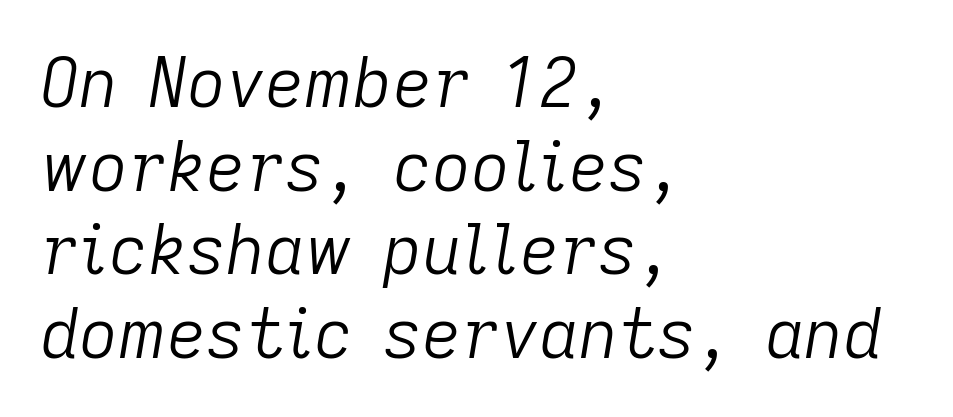
Q: Is the text bold? A: No.
Q: Is the text italic (slanted)? A: Yes, it leans right by about 9 degrees.
Q: Is the text underlined? A: No.
Q: How is the paragraph aligned? A: Left-aligned.
Q: Is the spacing between letters normal or unusually wide? A: Normal.
Q: Width (condensed, normal, or wide)? A: Normal.
Q: Stroke contrast? A: Low.
Q: x-height? A: Medium.
Q: Monospaced? A: No.
